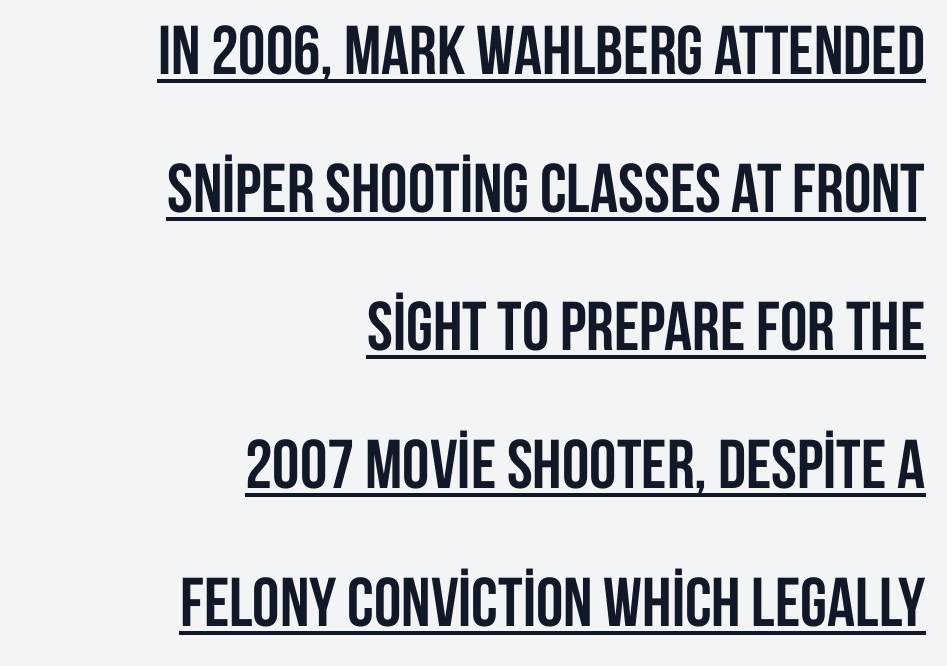
Q: Is the text bold? A: Yes.
Q: Is the text italic (slanted)? A: No, it is upright.
Q: Is the typeface a serif or a sans-serif typeface? A: Sans-serif.
Q: Is the text underlined? A: Yes.
Q: How is the paragraph aligned? A: Right-aligned.
Q: Is the spacing between letters normal or unusually wide? A: Normal.
Q: Is the spacing between lines tight, normal or loose? A: Loose.
Q: Width (condensed, normal, or wide)? A: Condensed.
Q: Stroke contrast? A: Low.
Q: x-height? A: Large.
Q: Monospaced? A: No.
